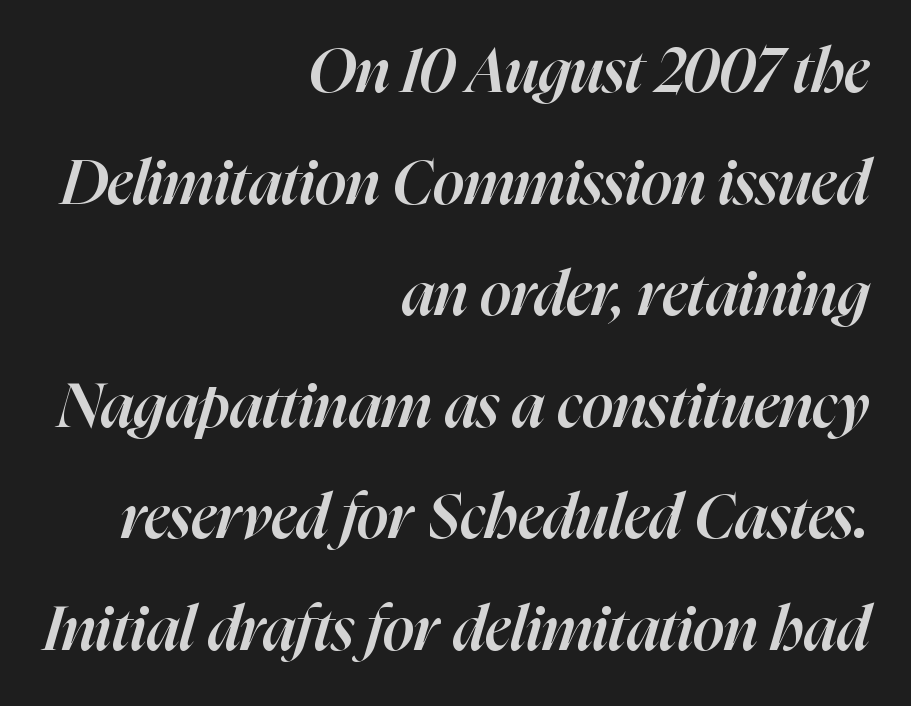
The image shows 62 px semibold type, italic (leaning right); set right-aligned, line spacing 1.8x, normal letter spacing, not underlined; high stroke contrast and a medium x-height.
